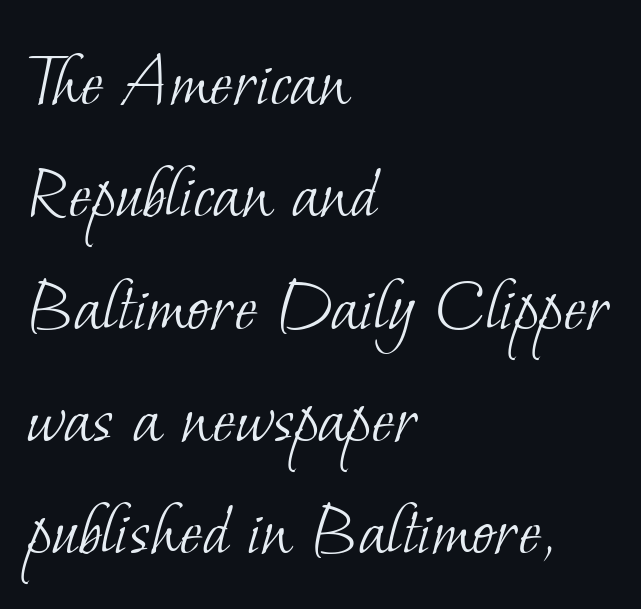
Q: Is the text bold? A: No.
Q: Is the typeface a serif or a sans-serif typeface? A: Serif.
Q: Is the text underlined? A: No.
Q: How is the paragraph aligned? A: Left-aligned.
Q: Is the spacing between letters normal or unusually wide? A: Normal.
Q: Is the spacing between lines tight, normal or loose? A: Normal.
Q: Width (condensed, normal, or wide)? A: Normal.
Q: Stroke contrast? A: Low.
Q: x-height? A: Small.
Q: Monospaced? A: No.
